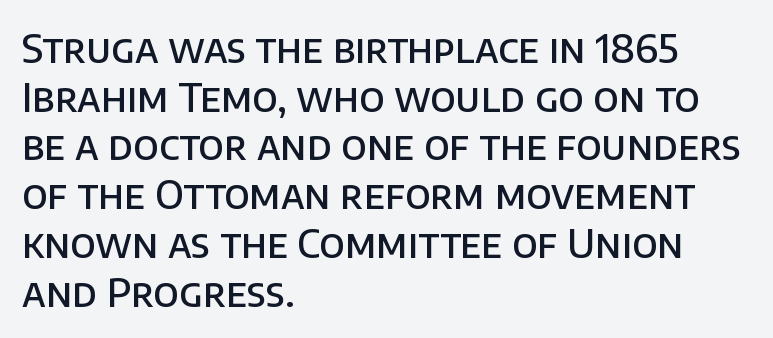
{"serif": "no", "italic": "no", "bold": "semi", "weight": "semibold", "width": "normal", "stroke_contrast": "low", "x_height": "large", "monospaced": "no", "underline": "no", "align": "left", "line_spacing": "normal", "line_spacing_ratio": 1.25, "letter_spacing": "normal", "letter_spacing_em": 0.0, "glyph_px": 39}
